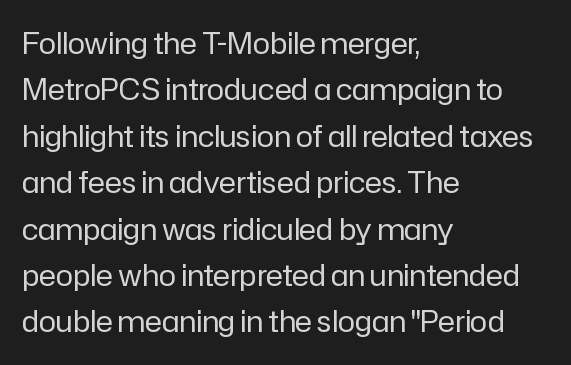
The image shows 29 px regular-weight sans-serif type, upright; set left-aligned, normal line spacing (1.6x), normal letter spacing, not underlined; low stroke contrast and a medium x-height.
